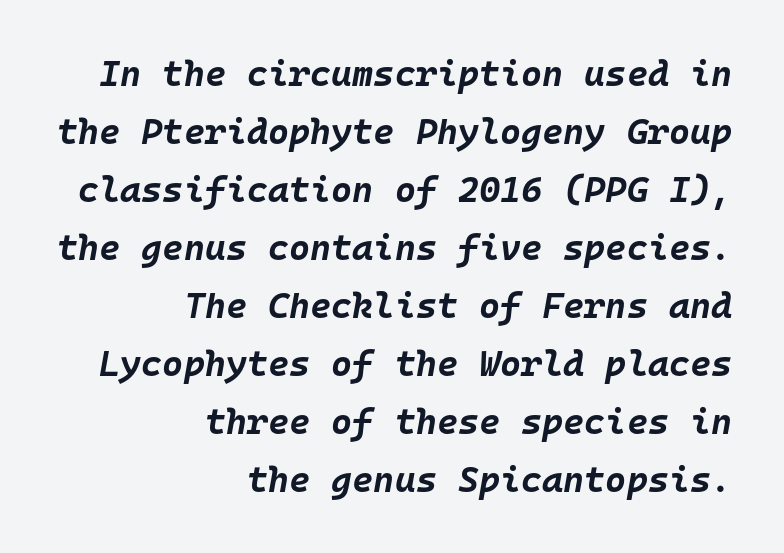
The image shows 36 px bold type, italic (leaning right), monospaced; set right-aligned, normal line spacing (1.61x), normal letter spacing, not underlined; low stroke contrast and a large x-height.
